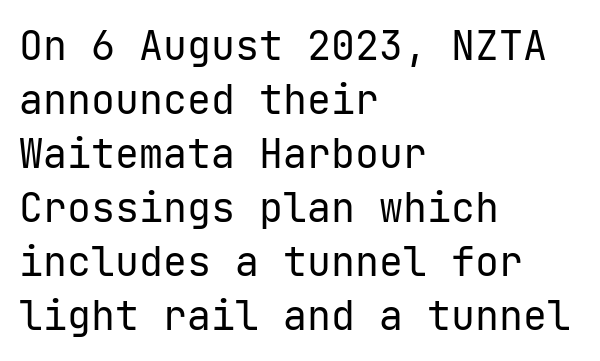
{"serif": "no", "italic": "no", "bold": "no", "weight": "regular", "width": "normal", "stroke_contrast": "low", "x_height": "medium", "underline": "no", "align": "left", "line_spacing": "normal", "line_spacing_ratio": 1.35, "letter_spacing": "normal", "letter_spacing_em": 0.0, "glyph_px": 40}
